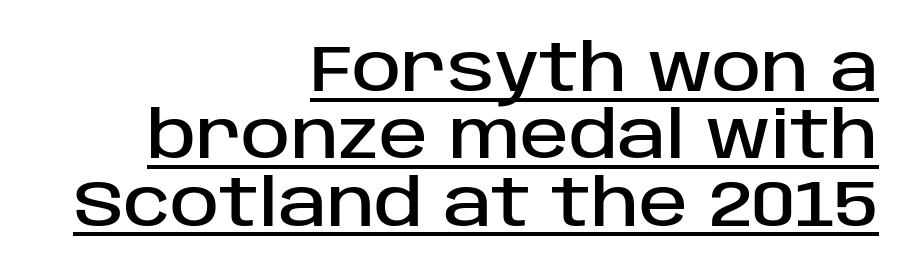
Rendered with straight, roman letterforms. Note the varied advance widths — an 'i' is clearly narrower than an 'm'. The face used here is rendered with its standard letterfit. Notice how the passage keeps a crisp vertical edge on the right only. Has an underline been added? It has. This block would grow much taller if given ordinary leading; it's compressed now.
